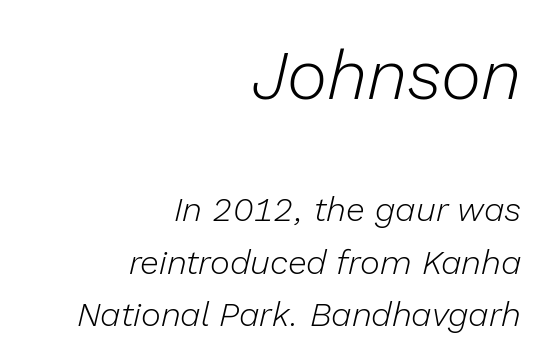
Q: Is the text bold? A: No.
Q: Is the text italic (slanted)? A: Yes, it leans right by about 13 degrees.
Q: Is the text underlined? A: No.
Q: How is the paragraph aligned? A: Right-aligned.
Q: Is the spacing between letters normal or unusually wide? A: Normal.
Q: Is the spacing between lines tight, normal or loose? A: Normal.
Q: Which block of text is set in a larger size, the first (top) or the second (bottom)? A: The first (top) one.
Q: Width (condensed, normal, or wide)? A: Normal.
Q: Stroke contrast? A: Low.
Q: x-height? A: Medium.
Q: Monospaced? A: No.
